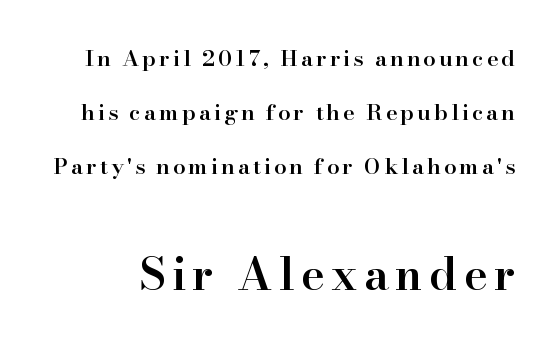
The rendering uses a large line-height, opening up the rows. Serif or sans? Serif — the stroke terminals have little feet. Compared with an ordinary text face, these strokes are moderately heavier — a semibold. Character widths vary here, with narrow letters taking less room than wide ones. The strip under each line holds only bare page. These lines were composed using upright roman letters.
